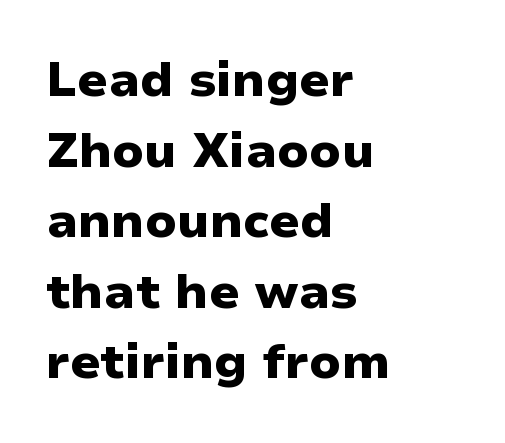
{"serif": "no", "italic": "no", "bold": "yes", "weight": "heavy", "width": "normal", "stroke_contrast": "low", "x_height": "medium", "monospaced": "no", "underline": "no", "align": "left", "line_spacing": "normal", "line_spacing_ratio": 1.44, "letter_spacing": "normal", "letter_spacing_em": 0.0, "glyph_px": 49}
